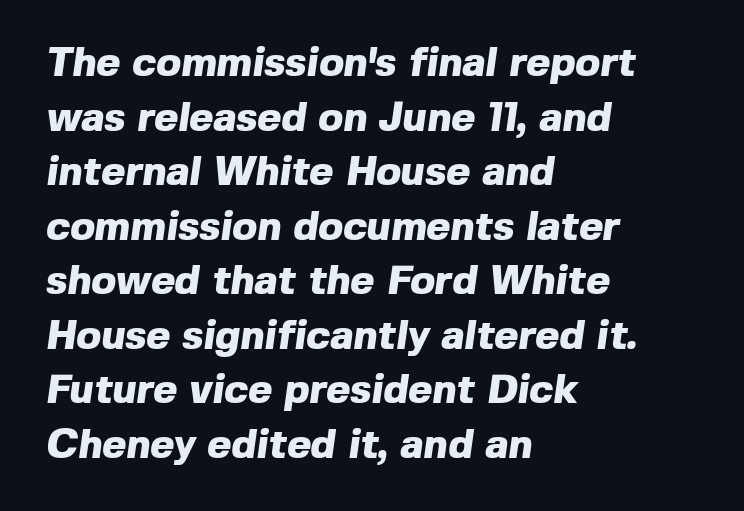
{"serif": "no", "bold": "yes", "weight": "heavy", "width": "normal", "x_height": "medium", "monospaced": "no", "underline": "no", "align": "left", "line_spacing": "normal", "line_spacing_ratio": 1.33, "letter_spacing": "normal", "letter_spacing_em": 0.0, "glyph_px": 41}
